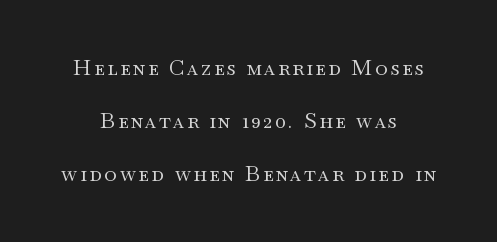
Which margin do the lines hug? Neither — every line sits in the middle. Interline gaps are noticeably wide in this sample. Descender tails drop into unmarked territory. The type sits square on the baseline with zero lean.
